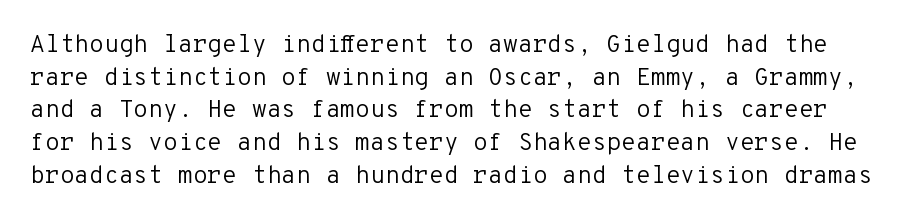
{"italic": "no", "bold": "no", "underline": "no", "line_spacing": "normal", "line_spacing_ratio": 1.36, "letter_spacing": "normal", "letter_spacing_em": 0.0, "glyph_px": 24}
